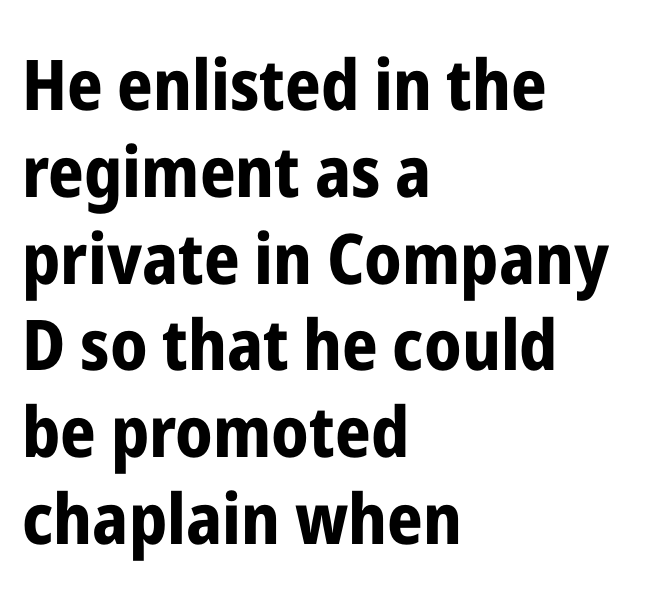
Q: Is the text bold? A: Yes.
Q: Is the text italic (slanted)? A: No, it is upright.
Q: Is the typeface a serif or a sans-serif typeface? A: Sans-serif.
Q: Is the text underlined? A: No.
Q: How is the paragraph aligned? A: Left-aligned.
Q: Is the spacing between letters normal or unusually wide? A: Normal.
Q: Width (condensed, normal, or wide)? A: Condensed.
Q: Stroke contrast? A: Low.
Q: x-height? A: Medium.
Q: Monospaced? A: No.
